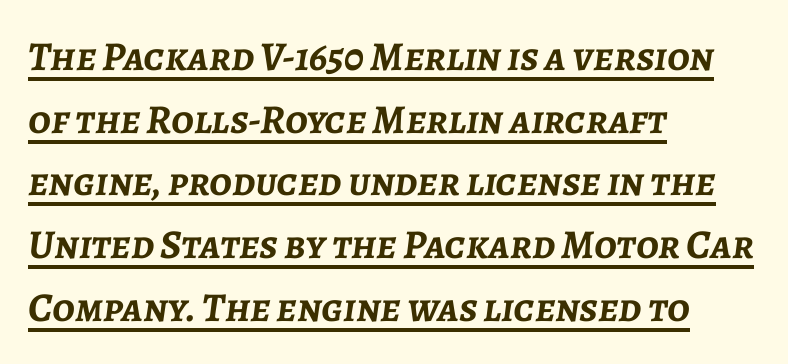
{"italic": "yes", "lean": "right", "slant_degrees": 7, "bold": "yes", "weight": "semibold", "width": "normal", "stroke_contrast": "low", "x_height": "medium", "monospaced": "no", "underline": "yes", "align": "left", "line_spacing": "normal", "line_spacing_ratio": 1.53, "letter_spacing": "normal", "letter_spacing_em": 0.0, "glyph_px": 41}
